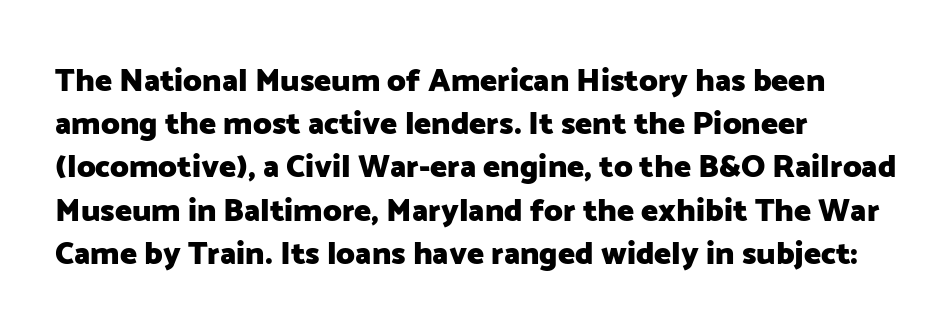
Short and long lines alike share a common starting point at left. This rendering leaves character spacing at its baseline value. Looks like regular typesetting: each glyph gets only the width it needs. The characters display no serif detailing; their extremities are plain. Do the letters lean? They stand straight.
